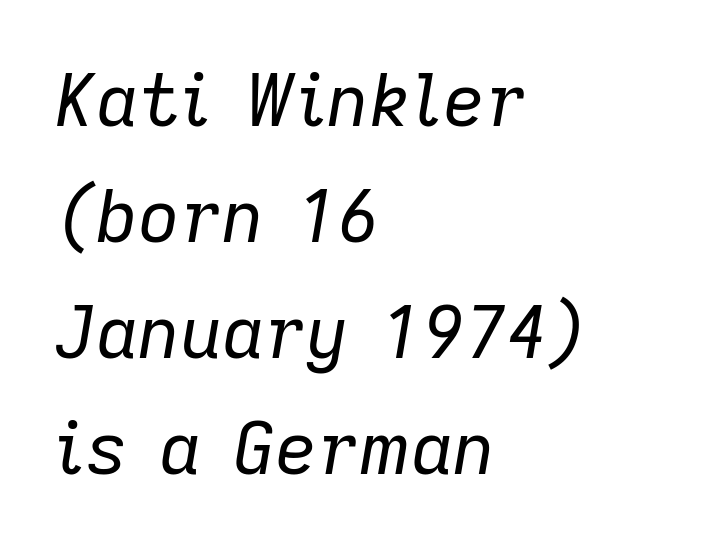
Unmarked baselines from the first word to the last. The rendering uses natural spacing where letterforms have individual widths. Students, observe: this is what conventionally led text looks like. Heft: none added — not bold. How are the letters spaced? Ordinarily, with no added tracking.
